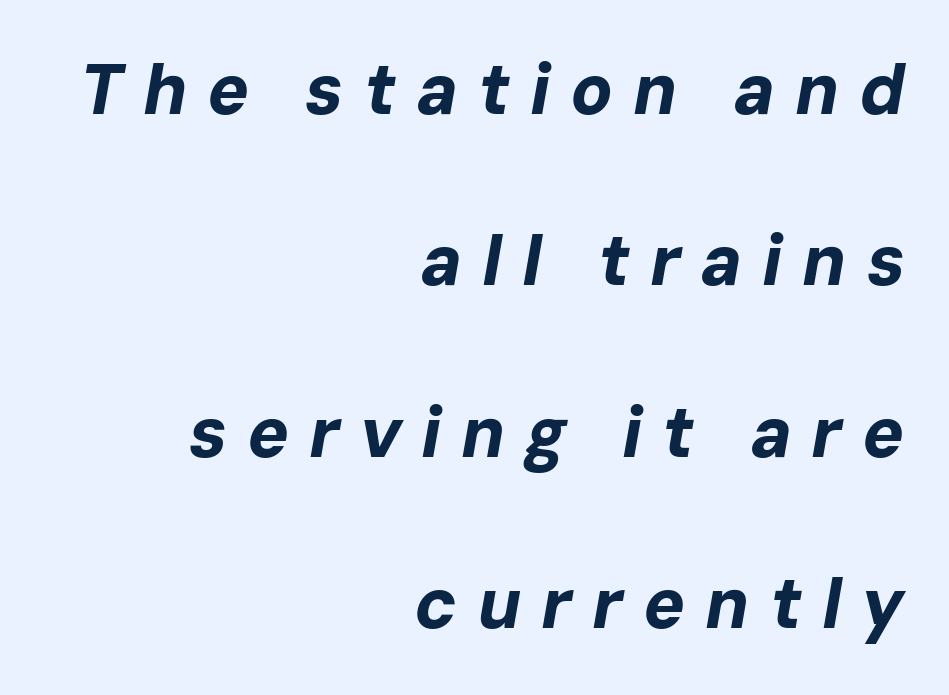
Q: Is the text bold? A: Yes.
Q: Is the text italic (slanted)? A: Yes, it leans right by about 10 degrees.
Q: Is the text underlined? A: No.
Q: How is the paragraph aligned? A: Right-aligned.
Q: Is the spacing between letters normal or unusually wide? A: Unusually wide.
Q: Is the spacing between lines tight, normal or loose? A: Loose.
Q: Width (condensed, normal, or wide)? A: Normal.
Q: Stroke contrast? A: Low.
Q: x-height? A: Medium.
Q: Monospaced? A: No.
